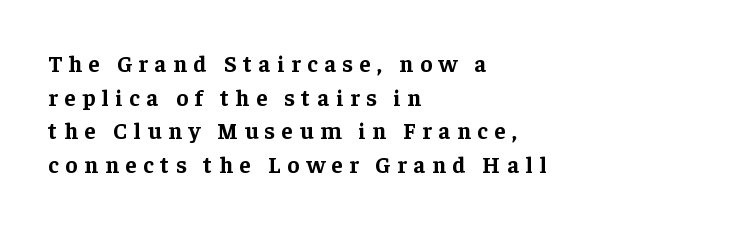
{"italic": "no", "bold": "yes", "underline": "no", "align": "left", "line_spacing": "normal", "line_spacing_ratio": 1.46, "letter_spacing": "wide", "letter_spacing_em": 0.29, "glyph_px": 23}
